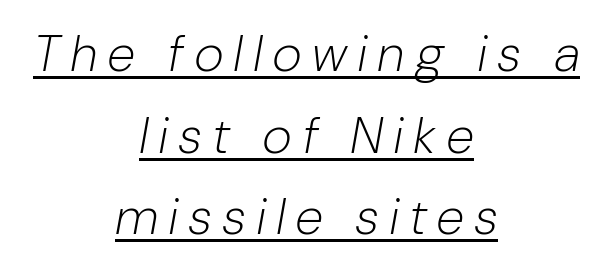
{"italic": "yes", "lean": "right", "slant_degrees": 10, "bold": "no", "weight": "light", "width": "condensed", "stroke_contrast": "low", "x_height": "medium", "monospaced": "no", "underline": "yes", "align": "center", "line_spacing": "normal", "line_spacing_ratio": 1.6, "letter_spacing": "wide", "letter_spacing_em": 0.23, "glyph_px": 51}
